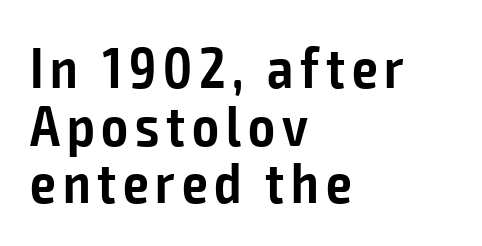
Q: Is the text bold? A: Semi-bold.
Q: Is the text italic (slanted)? A: No, it is upright.
Q: Is the typeface a serif or a sans-serif typeface? A: Sans-serif.
Q: Is the text underlined? A: No.
Q: How is the paragraph aligned? A: Left-aligned.
Q: Is the spacing between lines tight, normal or loose? A: Tight.
Q: Width (condensed, normal, or wide)? A: Condensed.
Q: Stroke contrast? A: Low.
Q: x-height? A: Medium.
Q: Monospaced? A: No.
